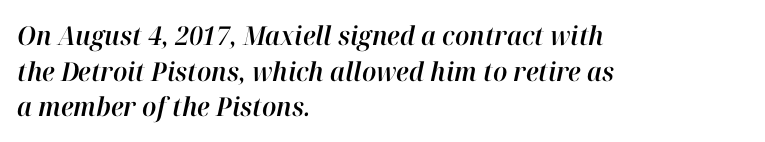
The image shows 26 px text type, italic (leaning right); set left-aligned, normal line spacing (1.37x), normal letter spacing, not underlined.
